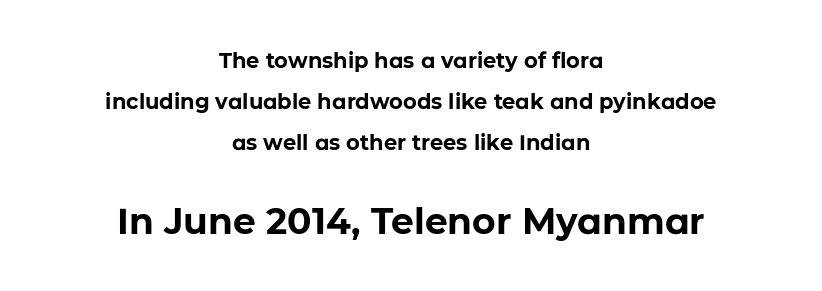
Q: Is the text bold? A: Yes.
Q: Is the text italic (slanted)? A: No, it is upright.
Q: Is the typeface a serif or a sans-serif typeface? A: Sans-serif.
Q: Is the text underlined? A: No.
Q: How is the paragraph aligned? A: Centered.
Q: Is the spacing between letters normal or unusually wide? A: Normal.
Q: Is the spacing between lines tight, normal or loose? A: Loose.
Q: Which block of text is set in a larger size, the first (top) or the second (bottom)? A: The second (bottom) one.
Q: Width (condensed, normal, or wide)? A: Normal.
Q: Stroke contrast? A: Low.
Q: x-height? A: Medium.
Q: Monospaced? A: No.
